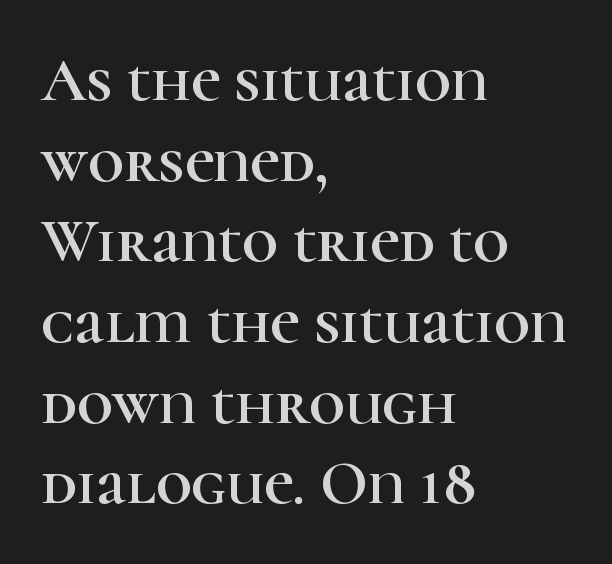
The characters display serif detailing at their extremities. The letters sit at their default tracking, neither squeezed nor spread. Check the space under the baseline: it is left empty. These lines sit exactly where default settings would place them. Think of a printed novel: that variable character pitch is what you see here.
